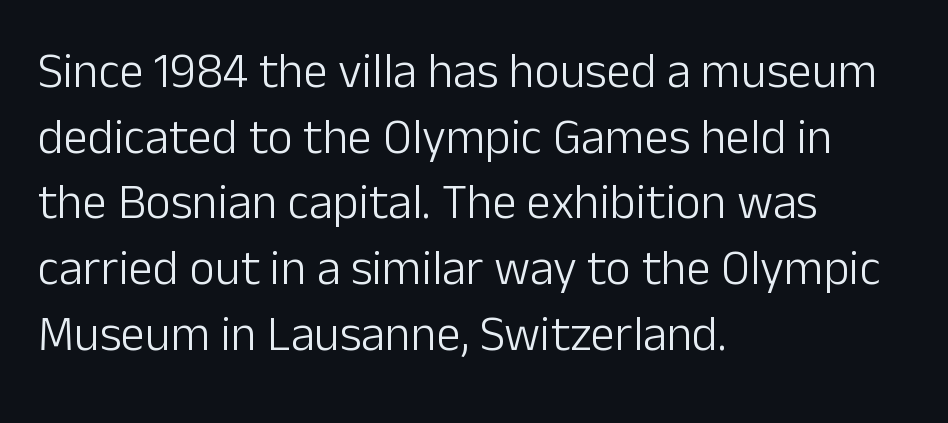
{"serif": "no", "italic": "no", "bold": "no", "weight": "light", "width": "normal", "stroke_contrast": "low", "x_height": "medium", "monospaced": "no", "underline": "no", "align": "left", "line_spacing": "normal", "line_spacing_ratio": 1.34, "letter_spacing": "normal", "letter_spacing_em": 0.0, "glyph_px": 49}
